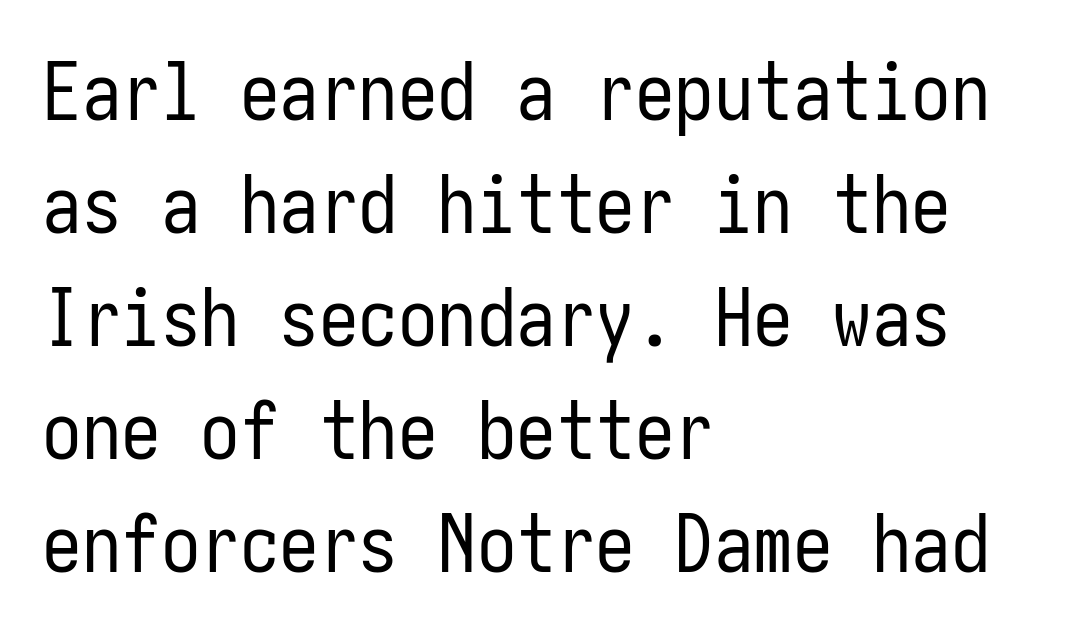
Compared with a typical body face, this is equally light or lighter still. Check where the strokes stop: nothing finishes them off — pure sans. Compared with typical body copy, the letter spacing here is the same. Regular leading.
